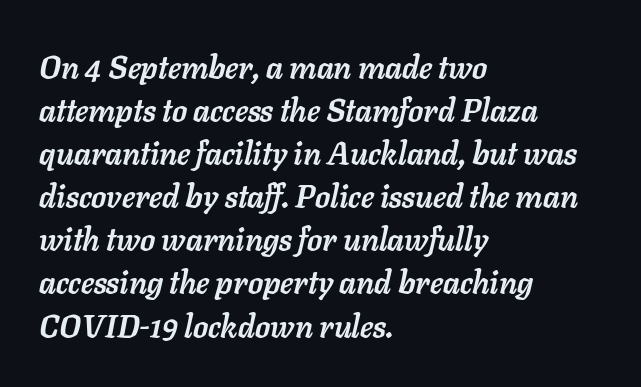
The image shows 31 px semibold type, italic (leaning right); set left-aligned, normal line spacing (1.39x), normal letter spacing, not underlined; low stroke contrast and a medium x-height.
